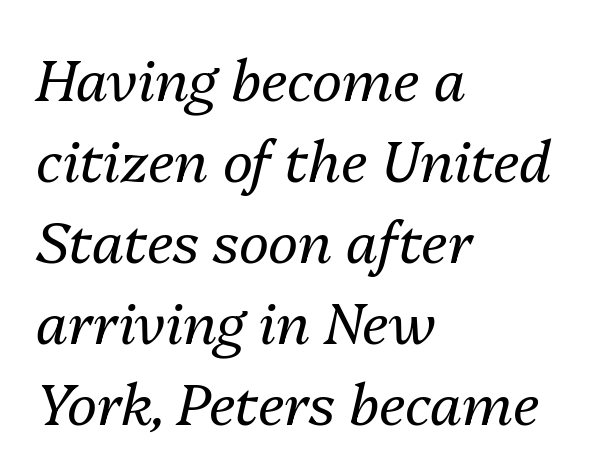
An italicized treatment has been applied to the whole sample. On a weight scale, this lands at 450 or below. The lines sit at an ordinary, default distance from one another. Underline: absent. These lines stack with their left ends in a neat column.
